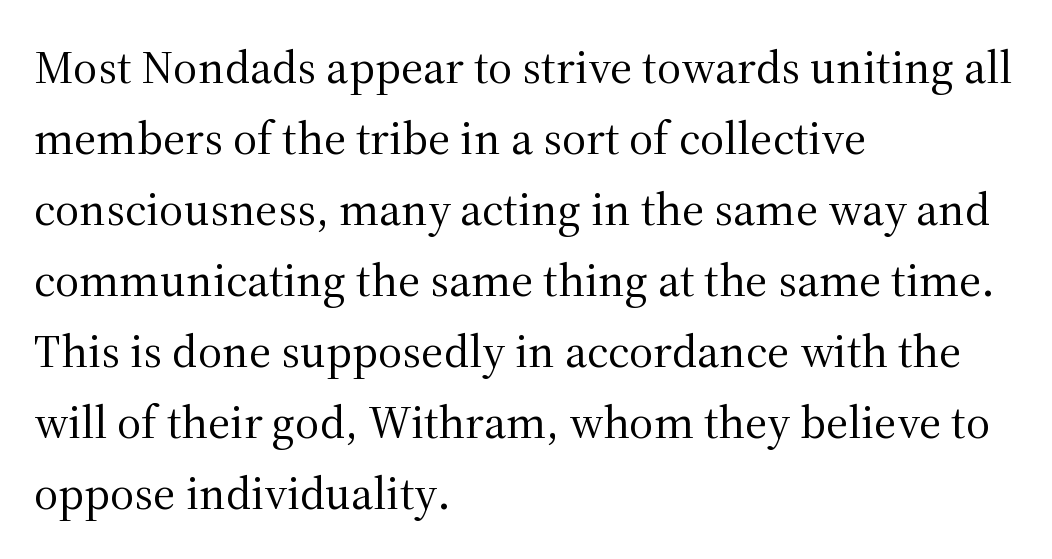
The image shows 47 px regular-weight serif type, upright; set left-aligned, normal line spacing (1.51x), normal letter spacing, not underlined; medium stroke contrast and a medium x-height.
